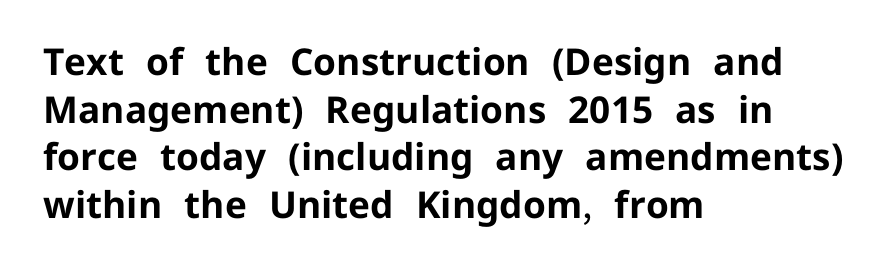
The type sits square on the baseline with zero lean. Is the type bold? Yes — the strokes are clearly thick and heavy. The rows are spaced the way most documents space them. Nope, no serifs anywhere on these letters.
